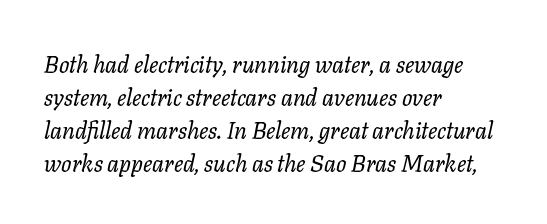
The image shows 23 px text type, italic (leaning right); set left-aligned, normal line spacing (1.44x), normal letter spacing, not underlined.
